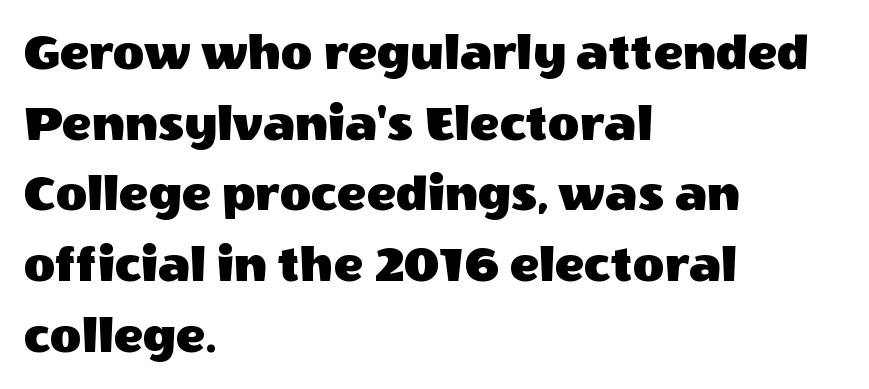
{"serif": "no", "italic": "no", "width": "normal", "x_height": "large", "monospaced": "no", "underline": "no", "align": "left", "line_spacing": "normal", "line_spacing_ratio": 1.31, "letter_spacing": "normal", "letter_spacing_em": 0.0, "glyph_px": 54}
